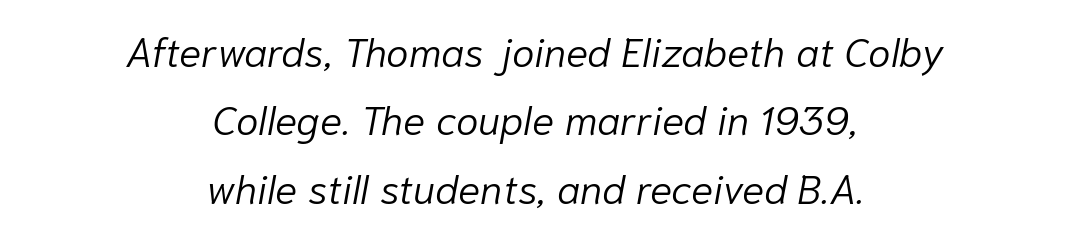
The image shows 41 px light type, italic (leaning right); set centered, normal line spacing (1.67x), normal letter spacing, not underlined; low stroke contrast and a medium x-height.
